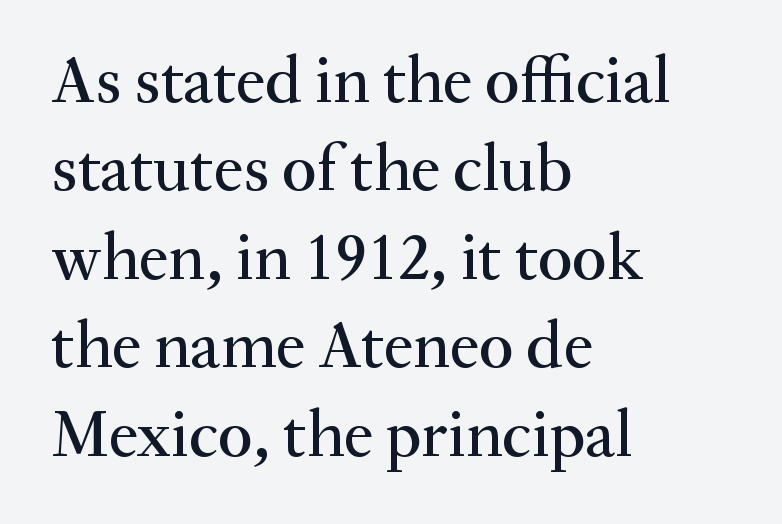
The zone under the glyphs is completely vacant. Every character sits straight up, as roman type does. Standard letterfit; no display-style spreading of the glyphs. Think of a printed novel: that variable character pitch is what you see here.
